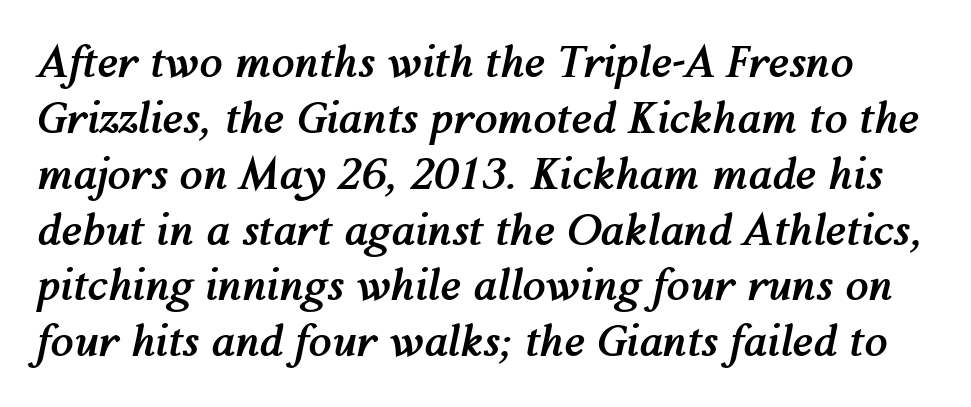
{"italic": "yes", "lean": "right", "slant_degrees": 12, "bold": "yes", "weight": "semibold", "width": "normal", "stroke_contrast": "medium", "x_height": "medium", "monospaced": "no", "underline": "no", "line_spacing": "normal", "line_spacing_ratio": 1.33, "letter_spacing": "normal", "letter_spacing_em": 0.0, "glyph_px": 42}
